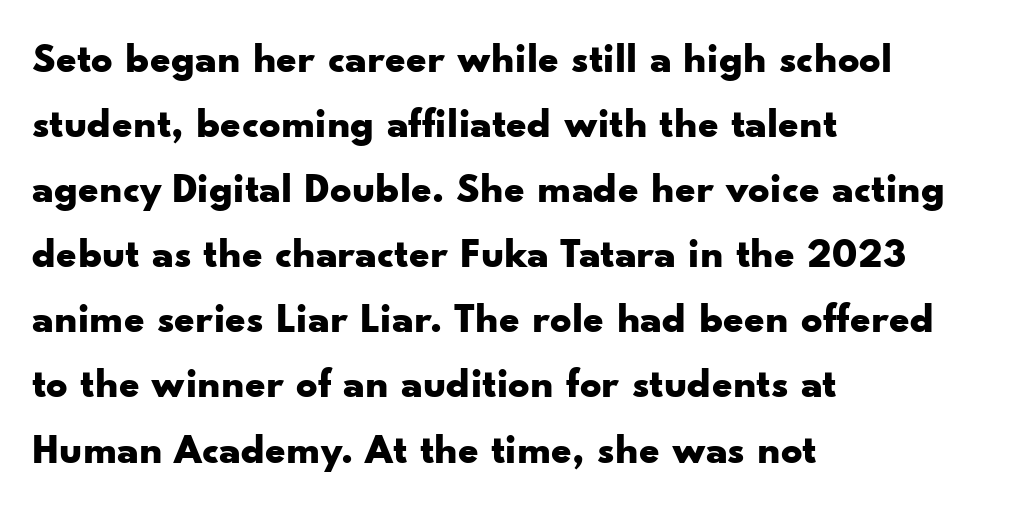
{"serif": "no", "italic": "no", "bold": "yes", "weight": "bold", "width": "wide", "stroke_contrast": "low", "x_height": "small", "monospaced": "no", "underline": "no", "align": "left", "line_spacing": "normal", "line_spacing_ratio": 1.55, "letter_spacing": "normal", "letter_spacing_em": 0.0, "glyph_px": 42}
